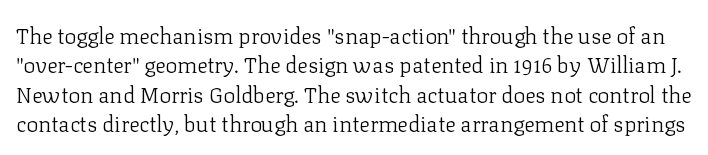
{"italic": "no", "bold": "no", "underline": "no", "line_spacing": "normal", "line_spacing_ratio": 1.33, "letter_spacing": "normal", "letter_spacing_em": 0.0, "glyph_px": 22}
